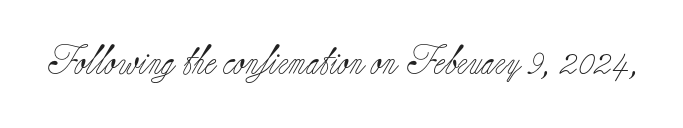
{"serif": "yes", "bold": "no", "weight": "light", "width": "normal", "stroke_contrast": "low", "x_height": "small", "monospaced": "no", "underline": "no", "letter_spacing": "normal", "letter_spacing_em": 0.0, "glyph_px": 29}
